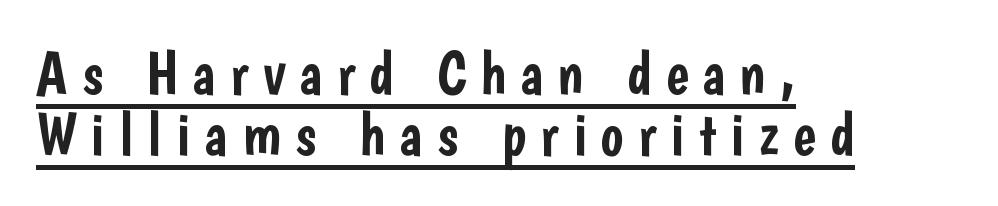
Caption: multi-line text, flush left, ragged right. Rows of type sit shoulder to shoulder in the vertical direction. The letters advance in unequal steps, a hallmark of proportional type. You can see a thin bar hugging the bottom of the glyphs. Letter spacing: wide. The passage shown is typeset with a sans-serif family.
